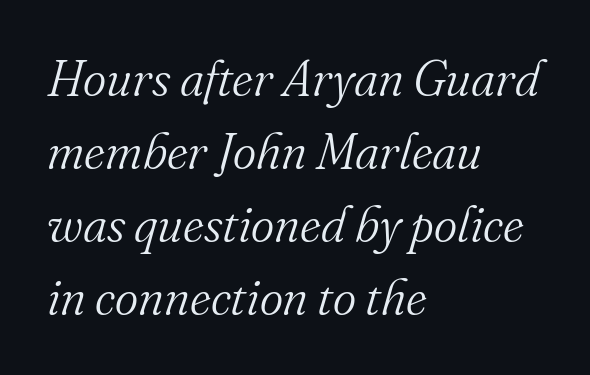
{"serif": "yes", "italic": "yes", "lean": "right", "slant_degrees": 16, "bold": "no", "weight": "light", "width": "normal", "stroke_contrast": "medium", "x_height": "small", "monospaced": "no", "underline": "no", "align": "left", "line_spacing": "normal", "line_spacing_ratio": 1.46, "letter_spacing": "normal", "letter_spacing_em": 0.0, "glyph_px": 50}
